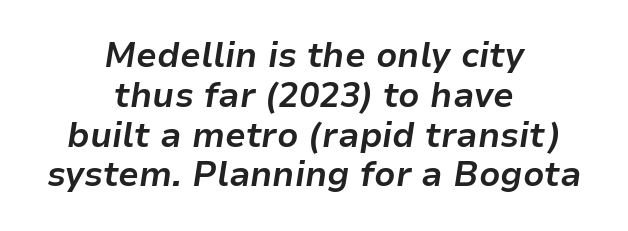
{"italic": "yes", "lean": "right", "slant_degrees": 9, "bold": "yes", "weight": "bold", "width": "normal", "stroke_contrast": "low", "x_height": "medium", "monospaced": "no", "underline": "no", "align": "center", "line_spacing_ratio": 1.17, "letter_spacing": "normal", "letter_spacing_em": 0.0, "glyph_px": 34}
